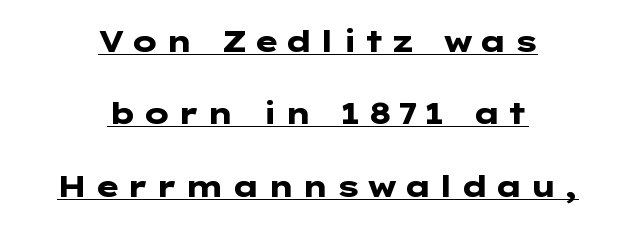
{"serif": "no", "italic": "no", "bold": "yes", "weight": "heavy", "width": "wide", "stroke_contrast": "low", "x_height": "medium", "underline": "yes", "align": "center", "line_spacing": "loose", "line_spacing_ratio": 2.41, "letter_spacing": "wide", "letter_spacing_em": 0.2, "glyph_px": 30}
